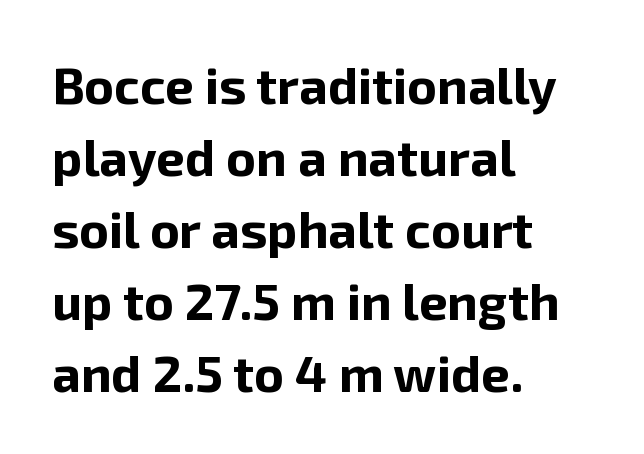
A bare baseline throughout the passage. Teacher's note: observe the even left margin — that is flush-left alignment. The type family on display is of the sans-serif kind. The passage shown stacks its lines at a standard gap. Character widths vary here, with narrow letters taking less room than wide ones. Is the letter spacing exaggerated? No — it looks like the ordinary default.
